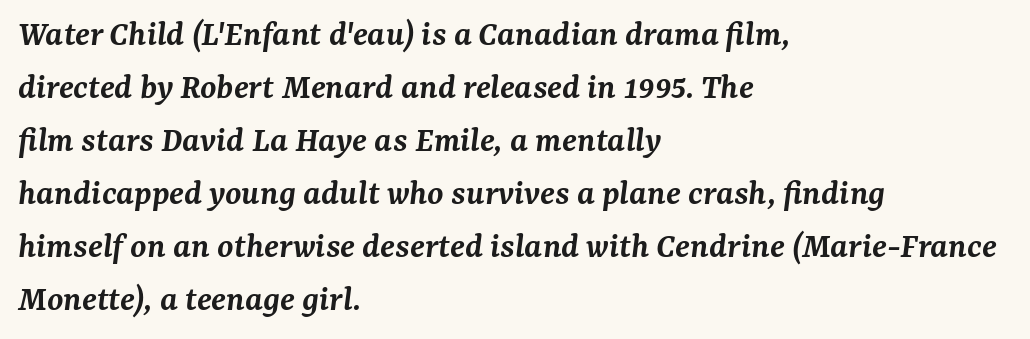
{"serif": "yes", "italic": "yes", "lean": "right", "slant_degrees": 7, "bold": "semi", "weight": "semibold", "width": "normal", "stroke_contrast": "medium", "x_height": "medium", "monospaced": "no", "underline": "no", "align": "left", "line_spacing": "normal", "line_spacing_ratio": 1.43, "letter_spacing": "normal", "letter_spacing_em": 0.0, "glyph_px": 37}
